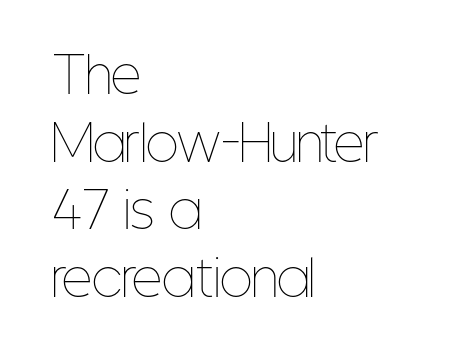
{"italic": "no", "bold": "no", "weight": "thin", "width": "condensed", "stroke_contrast": "low", "x_height": "medium", "monospaced": "no", "underline": "no", "align": "left", "line_spacing": "normal", "line_spacing_ratio": 1.41, "letter_spacing": "normal", "letter_spacing_em": 0.0, "glyph_px": 48}
